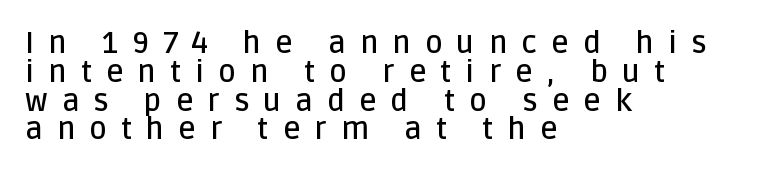
The image shows 30 px semibold sans-serif type, upright; set left-aligned, tight line spacing (0.96x), unusually wide letter spacing (+0.47 em), not underlined; low stroke contrast and a large x-height.
